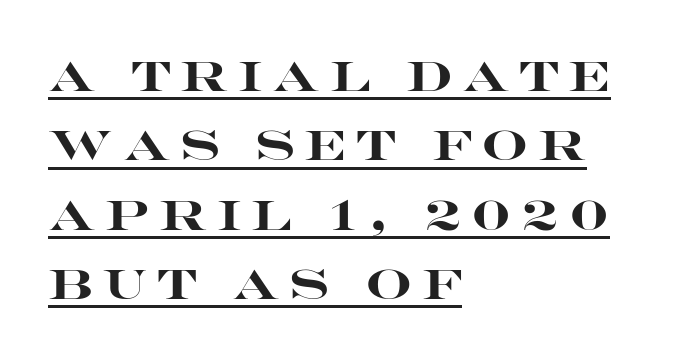
A typesetter would call this proportional, since set widths differ per character. Decoration check: the copy is underlined. Thick stems and heavy bowls — unmistakably bold. The letters are spread apart with noticeably loose tracking.
